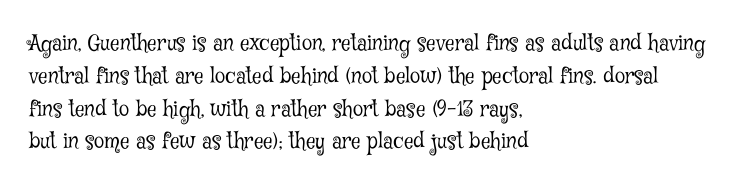
Q: Is the text bold? A: No.
Q: Is the text italic (slanted)? A: No, it is upright.
Q: Is the text underlined? A: No.
Q: How is the paragraph aligned? A: Left-aligned.
Q: Is the spacing between letters normal or unusually wide? A: Normal.
Q: Is the spacing between lines tight, normal or loose? A: Normal.
